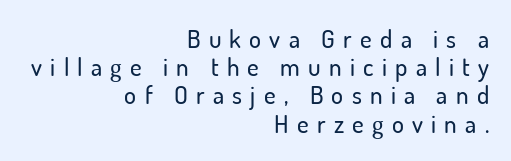
{"italic": "no", "underline": "no", "align": "right", "line_spacing": "tight", "line_spacing_ratio": 1.13, "letter_spacing": "wide", "letter_spacing_em": 0.33, "glyph_px": 25}
